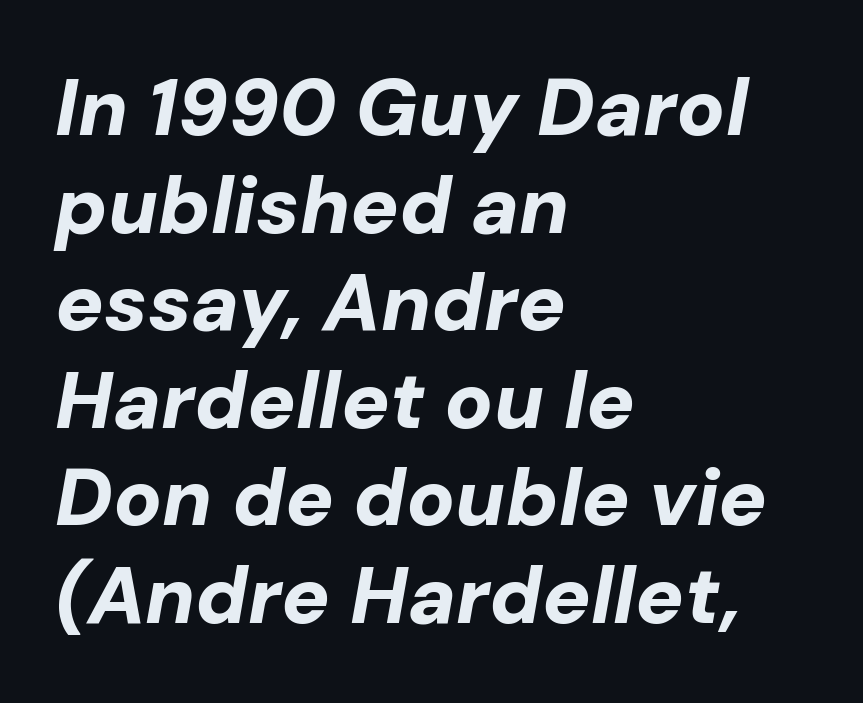
Q: Is the text bold? A: Yes.
Q: Is the text italic (slanted)? A: Yes, it leans right by about 10 degrees.
Q: Is the text underlined? A: No.
Q: How is the paragraph aligned? A: Left-aligned.
Q: Is the spacing between letters normal or unusually wide? A: Normal.
Q: Width (condensed, normal, or wide)? A: Normal.
Q: Stroke contrast? A: Low.
Q: x-height? A: Medium.
Q: Monospaced? A: No.
